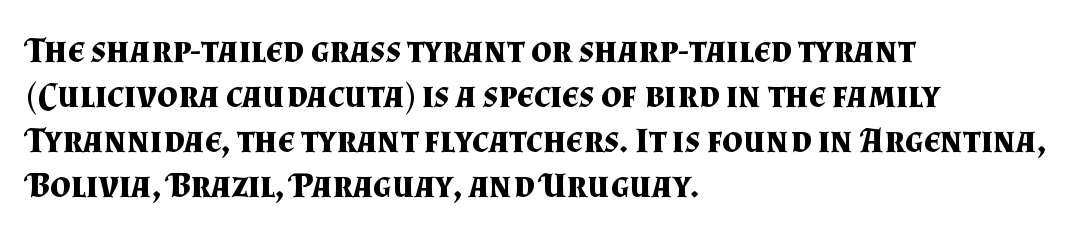
{"serif": "yes", "italic": "no", "bold": "yes", "weight": "bold", "width": "normal", "stroke_contrast": "medium", "x_height": "small", "monospaced": "no", "underline": "no", "align": "left", "line_spacing": "normal", "line_spacing_ratio": 1.25, "letter_spacing": "normal", "letter_spacing_em": 0.0, "glyph_px": 36}
